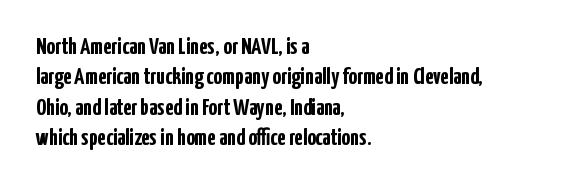
The glyphs are unaccompanied by any horizontal stroke below them. The leading is moderate, giving the passage an even texture. Left-aligned paragraph, ragged on the right. A full-strength bold gives these letters their thick strokes. This sample uses an upright cut, with every glyph sitting square on the baseline.
